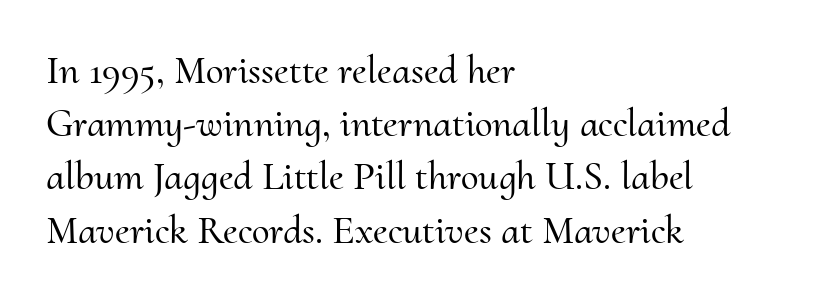
The image shows 40 px serif type, upright; set left-aligned, normal line spacing (1.33x), normal letter spacing, not underlined; medium stroke contrast and a small x-height.
